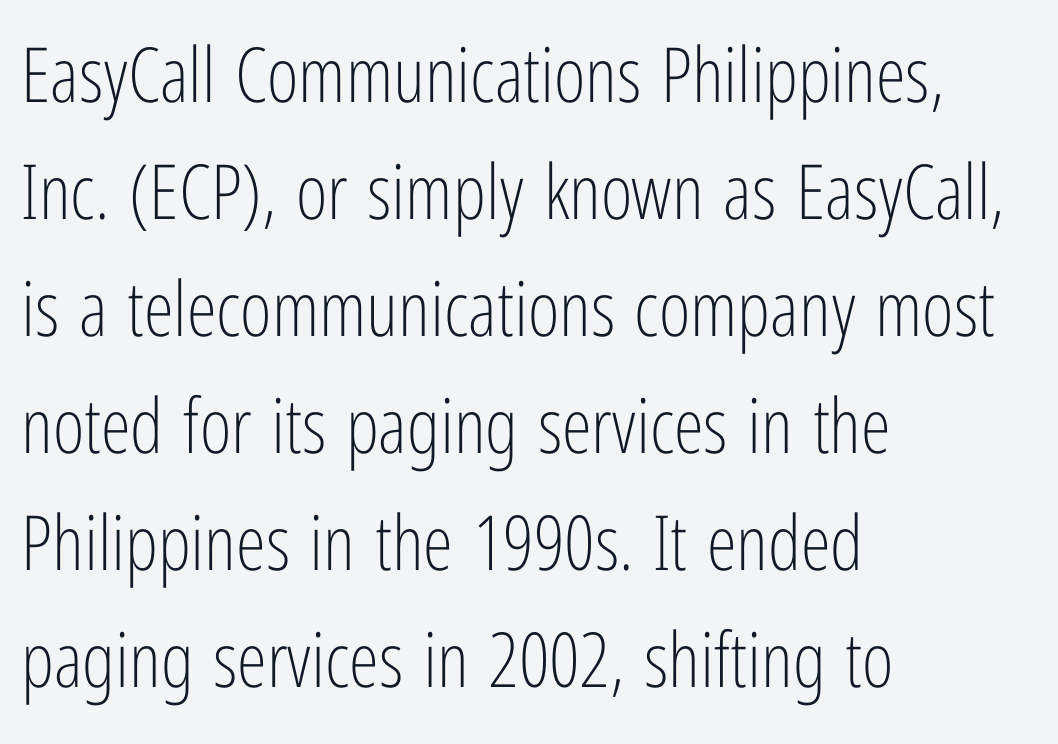
Rows of type keep a routine distance in the vertical direction. You could not count columns in this text — the font is proportionally spaced. The lines in this sample share a left origin and differ only in where they stop. The specimen reads as upright at a glance.
